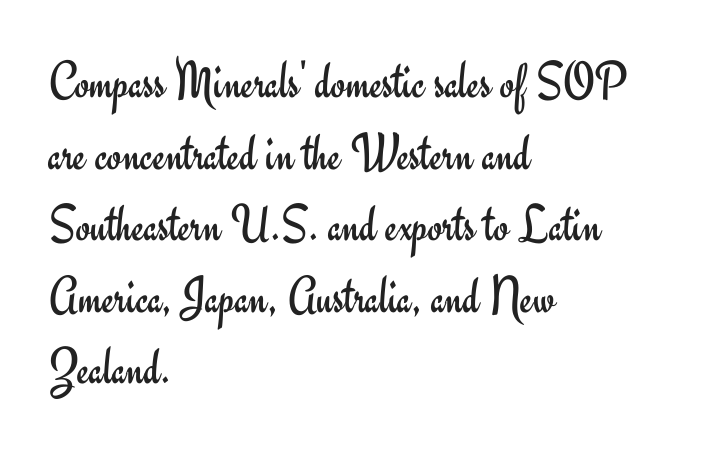
The image shows 53 px regular-weight sans-serif type; set left-aligned, normal line spacing (1.35x), normal letter spacing, not underlined; low stroke contrast and a small x-height.
